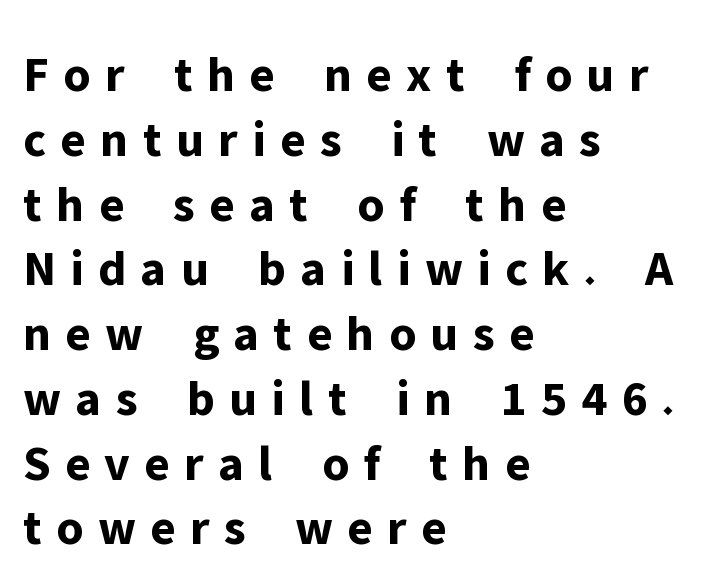
The image shows 51 px bold sans-serif type, upright; set left-aligned, normal line spacing (1.27x), unusually wide letter spacing (+0.28 em), not underlined; low stroke contrast and a medium x-height.
